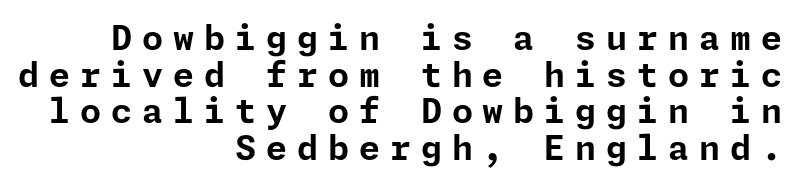
The image shows 34 px bold sans-serif type, upright; set right-aligned, tight line spacing (1.08x), unusually wide letter spacing (+0.29 em), not underlined; low stroke contrast and a medium x-height.
